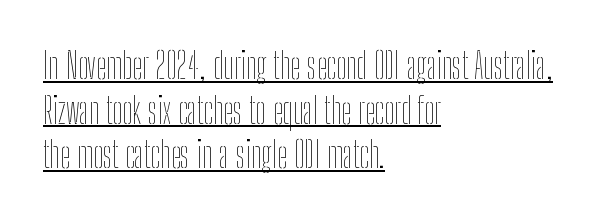
The image shows 36 px thin, condensed type, upright; set left-aligned, line spacing 1.24x, normal letter spacing, underlined; low stroke contrast and a medium x-height.
